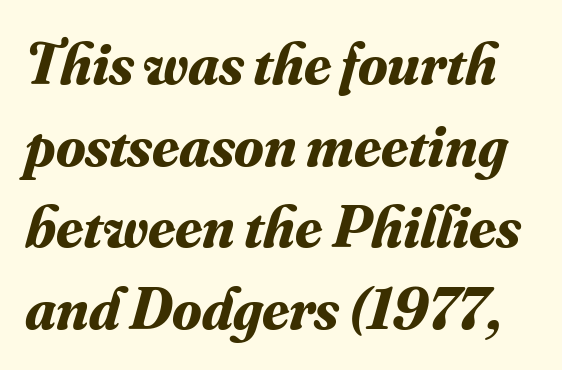
{"serif": "yes", "italic": "yes", "lean": "right", "slant_degrees": 16, "bold": "yes", "weight": "bold", "width": "normal", "stroke_contrast": "medium", "x_height": "small", "monospaced": "no", "underline": "no", "line_spacing": "normal", "line_spacing_ratio": 1.36, "letter_spacing": "normal", "letter_spacing_em": 0.0, "glyph_px": 60}
